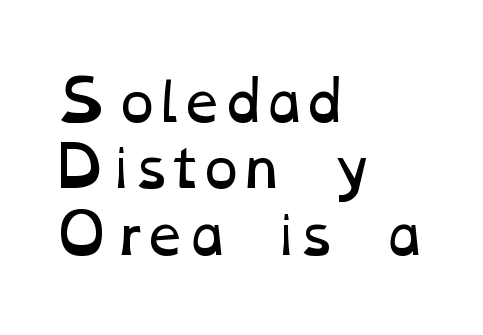
{"bold": "no", "weight": "regular", "width": "wide", "stroke_contrast": "low", "x_height": "medium", "monospaced": "no", "underline": "no", "align": "left", "line_spacing_ratio": 1.23, "letter_spacing": "normal", "letter_spacing_em": 0.0, "glyph_px": 54}
